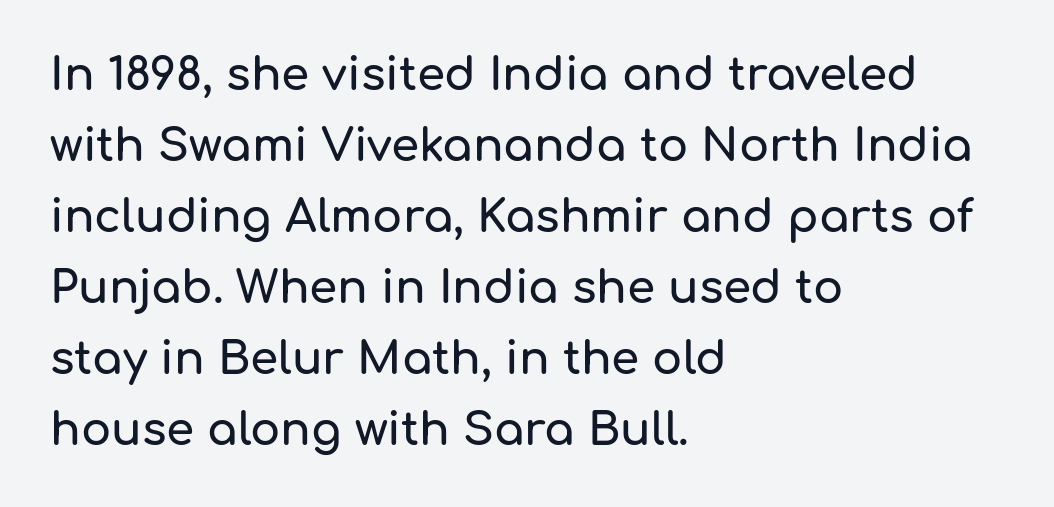
Q: Is the text italic (slanted)? A: No, it is upright.
Q: Is the typeface a serif or a sans-serif typeface? A: Sans-serif.
Q: Is the text underlined? A: No.
Q: How is the paragraph aligned? A: Left-aligned.
Q: Is the spacing between letters normal or unusually wide? A: Normal.
Q: Is the spacing between lines tight, normal or loose? A: Normal.
Q: Width (condensed, normal, or wide)? A: Normal.
Q: Stroke contrast? A: Low.
Q: x-height? A: Medium.
Q: Monospaced? A: No.
